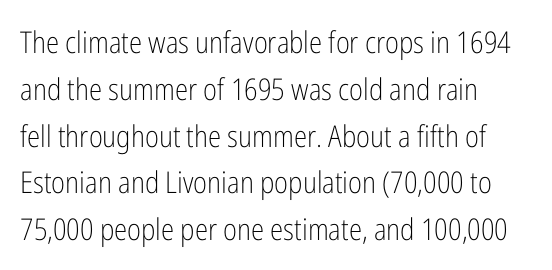
This rendering employs a face without finishing strokes, i.e., a sans-serif. The characters are drawn with everyday or finer stroke widths. One-word summary of the alignment: left. This sample keeps an unexceptional amount of space between lines. Lines of text with bare space underneath. Does the lettering tilt? It doesn't — this is upright.
